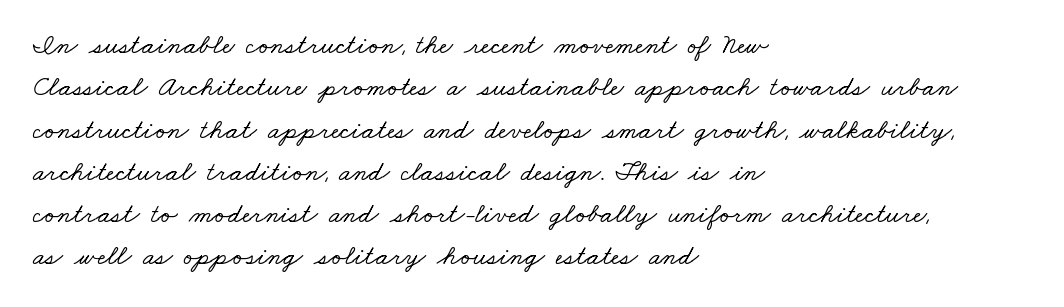
The image shows 28 px wide serif type; set left-aligned, normal line spacing (1.51x), normal letter spacing, not underlined; low stroke contrast and a small x-height.
